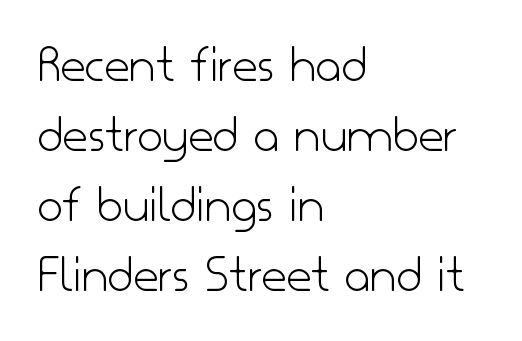
Q: Is the text bold? A: No.
Q: Is the text italic (slanted)? A: No, it is upright.
Q: Is the typeface a serif or a sans-serif typeface? A: Sans-serif.
Q: Is the text underlined? A: No.
Q: How is the paragraph aligned? A: Left-aligned.
Q: Is the spacing between letters normal or unusually wide? A: Normal.
Q: Is the spacing between lines tight, normal or loose? A: Normal.
Q: Width (condensed, normal, or wide)? A: Normal.
Q: Stroke contrast? A: Low.
Q: x-height? A: Small.
Q: Monospaced? A: No.
